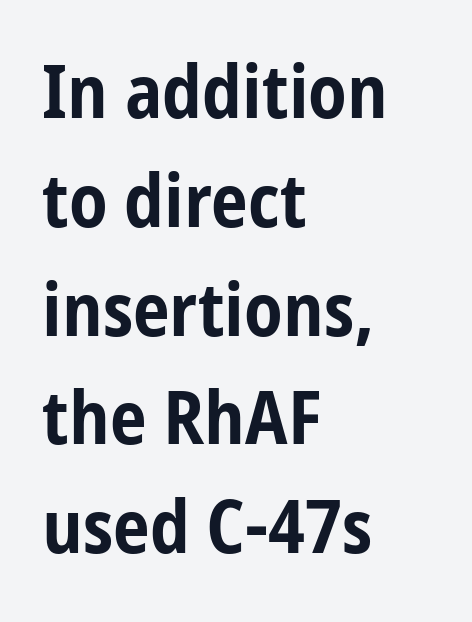
The image shows 74 px bold, condensed sans-serif type, upright; set left-aligned, normal line spacing (1.47x), normal letter spacing, not underlined; low stroke contrast and a medium x-height.
